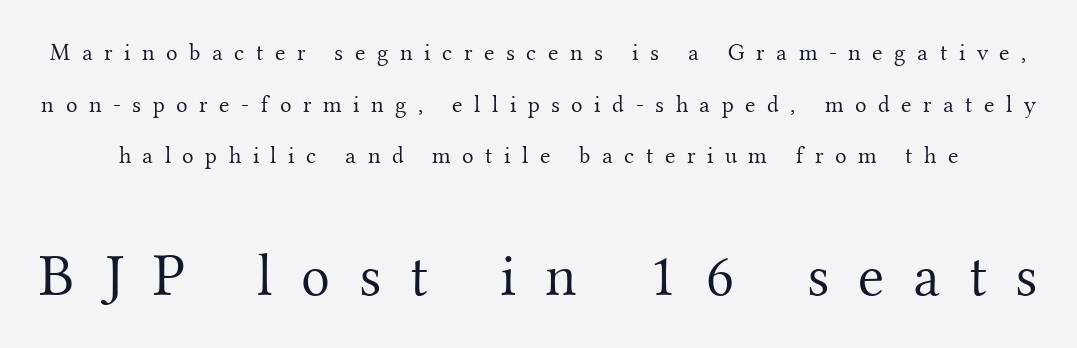
The image shows 60 px light serif type, upright; set loose line spacing (2.15x), unusually wide letter spacing (+0.48 em), not underlined; the second (bottom) block is 2.5x larger; medium stroke contrast and a small x-height.
